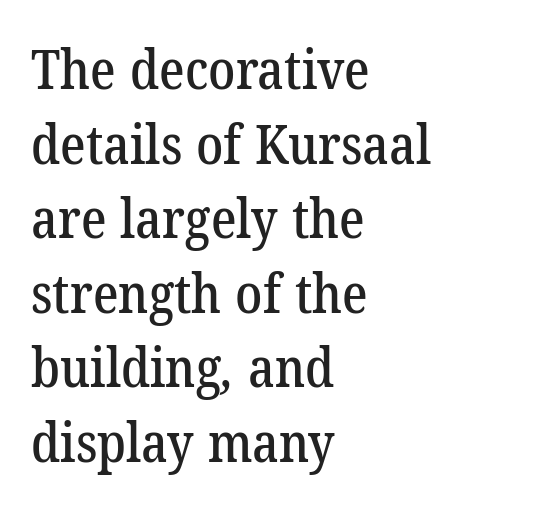
Any mark beneath the type? The region is blank. Note the varied advance widths — an 'i' is clearly narrower than an 'm'. What stands out about the letter spacing? Nothing — it is the standard amount. Examine the stroke ends and you'll spot serifs.
